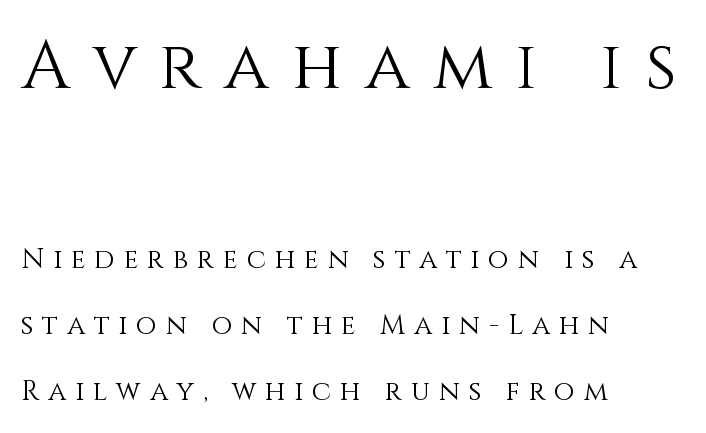
{"italic": "no", "bold": "no", "weight": "light", "width": "normal", "x_height": "large", "monospaced": "no", "underline": "no", "align": "left", "line_spacing": "loose", "line_spacing_ratio": 2.44, "letter_spacing": "wide", "letter_spacing_em": 0.33, "larger_block": "first", "size_ratio": 2.52, "glyph_px": 68}
